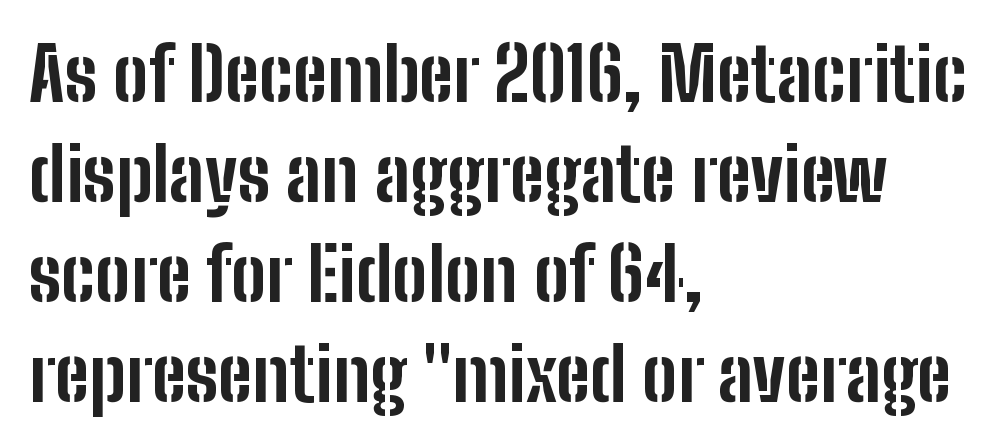
Q: Is the text bold? A: Yes.
Q: Is the text italic (slanted)? A: No, it is upright.
Q: Is the typeface a serif or a sans-serif typeface? A: Sans-serif.
Q: Is the text underlined? A: No.
Q: How is the paragraph aligned? A: Left-aligned.
Q: Is the spacing between letters normal or unusually wide? A: Normal.
Q: Is the spacing between lines tight, normal or loose? A: Normal.
Q: Width (condensed, normal, or wide)? A: Condensed.
Q: Stroke contrast? A: Low.
Q: x-height? A: Medium.
Q: Monospaced? A: No.
